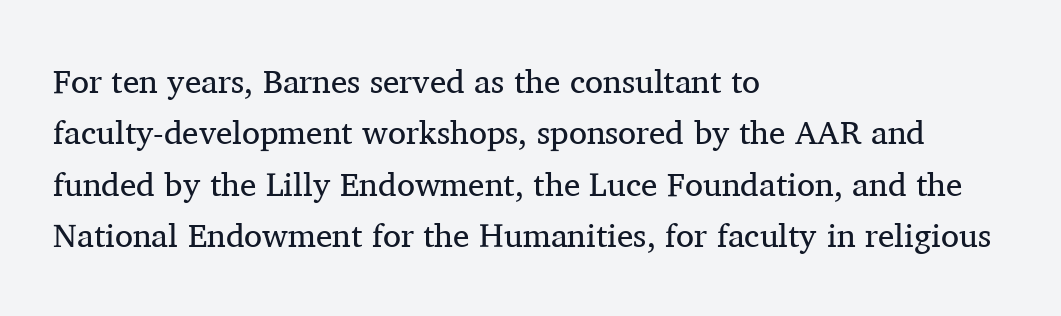
Q: Is the text bold? A: No.
Q: Is the text italic (slanted)? A: No, it is upright.
Q: Is the typeface a serif or a sans-serif typeface? A: Serif.
Q: Is the text underlined? A: No.
Q: How is the paragraph aligned? A: Left-aligned.
Q: Is the spacing between letters normal or unusually wide? A: Normal.
Q: Is the spacing between lines tight, normal or loose? A: Normal.
Q: Width (condensed, normal, or wide)? A: Normal.
Q: Stroke contrast? A: Medium.
Q: x-height? A: Medium.
Q: Monospaced? A: No.
